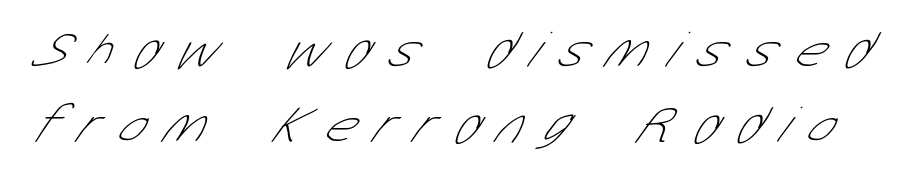
{"serif": "no", "bold": "no", "weight": "thin", "width": "condensed", "stroke_contrast": "low", "x_height": "medium", "monospaced": "no", "underline": "no", "line_spacing": "normal", "line_spacing_ratio": 1.45, "letter_spacing": "wide", "letter_spacing_em": 0.42, "glyph_px": 52}
